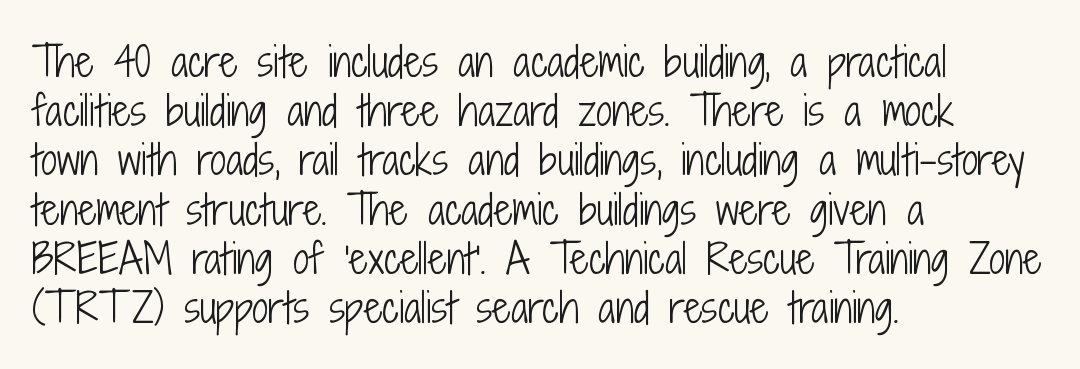
The image shows 40 px light, condensed sans-serif type, upright; set left-aligned, line spacing 1.23x, normal letter spacing, not underlined; low stroke contrast and a medium x-height.
